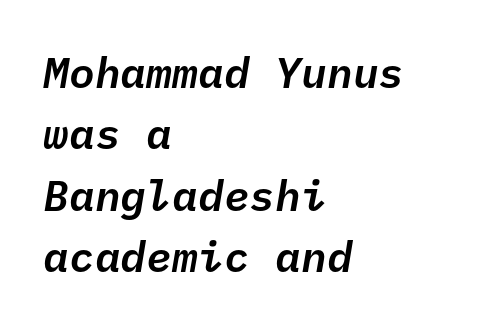
The image shows 43 px text type, italic (leaning right), monospaced; set left-aligned, normal line spacing (1.43x), normal letter spacing, not underlined; low stroke contrast and a medium x-height.
